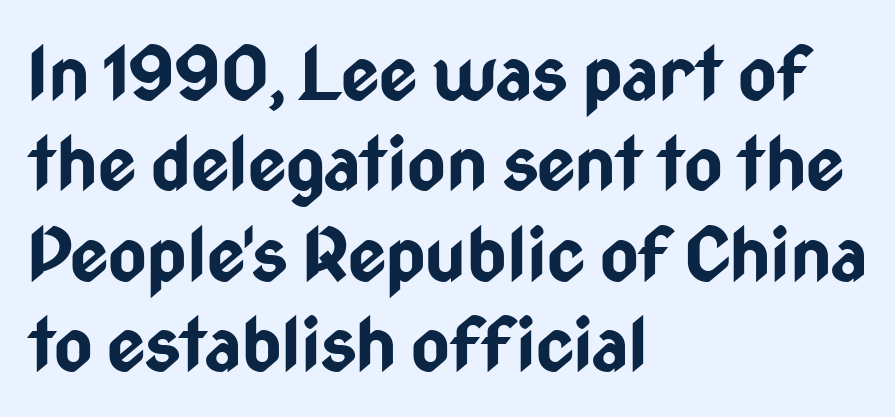
{"serif": "no", "italic": "no", "bold": "yes", "weight": "bold", "width": "condensed", "stroke_contrast": "low", "x_height": "medium", "monospaced": "no", "underline": "no", "align": "left", "line_spacing_ratio": 1.22, "letter_spacing": "normal", "letter_spacing_em": 0.0, "glyph_px": 74}
